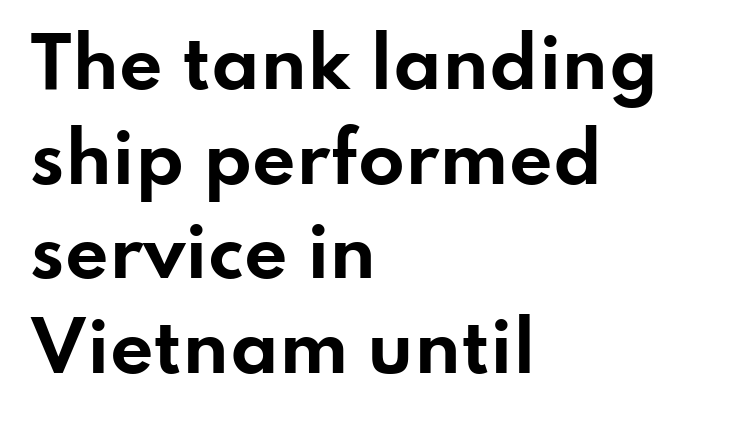
The image shows 68 px bold, wide sans-serif type, upright; set left-aligned, normal line spacing (1.39x), normal letter spacing, not underlined; low stroke contrast and a small x-height.
